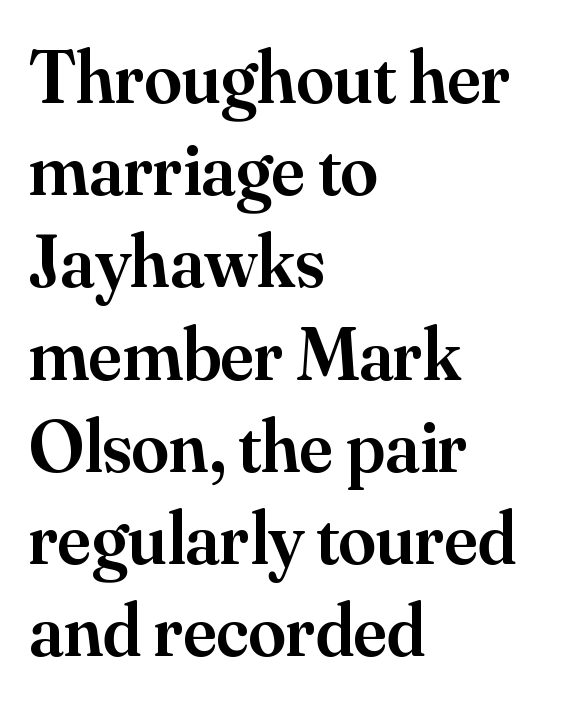
The image shows 75 px semibold serif type, upright; set left-aligned, line spacing 1.23x, normal letter spacing, not underlined; medium stroke contrast and a small x-height.
